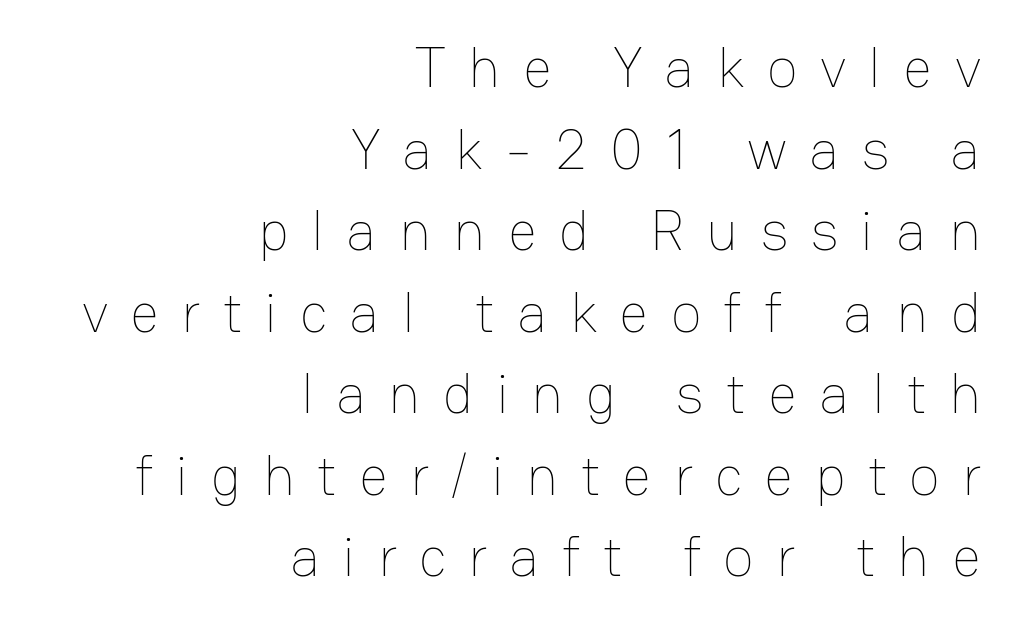
The image shows 57 px thin type, upright; set right-aligned, normal line spacing (1.43x), unusually wide letter spacing (+0.39 em), not underlined; low stroke contrast and a medium x-height.
